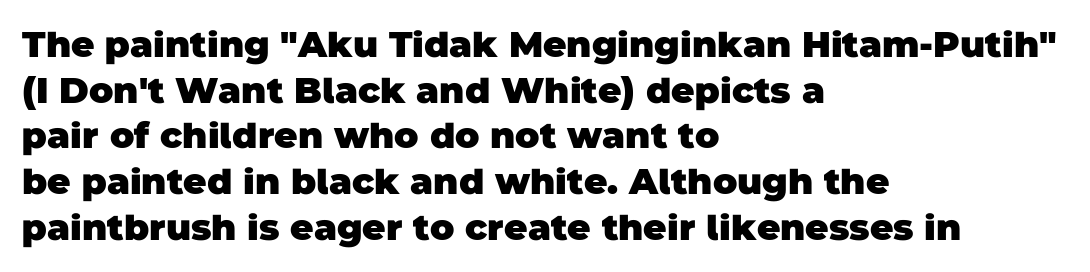
{"serif": "no", "bold": "yes", "weight": "heavy", "width": "normal", "stroke_contrast": "low", "x_height": "large", "monospaced": "no", "underline": "no", "align": "left", "line_spacing": "normal", "line_spacing_ratio": 1.27, "letter_spacing": "normal", "letter_spacing_em": 0.0, "glyph_px": 36}
